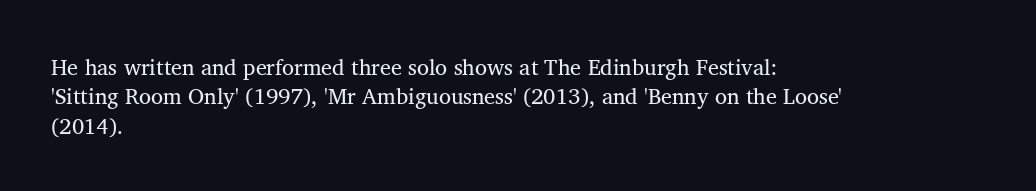
Q: Is the text underlined? A: No.
Q: How is the paragraph aligned? A: Left-aligned.
Q: Is the spacing between letters normal or unusually wide? A: Normal.
Q: Is the spacing between lines tight, normal or loose? A: Normal.
